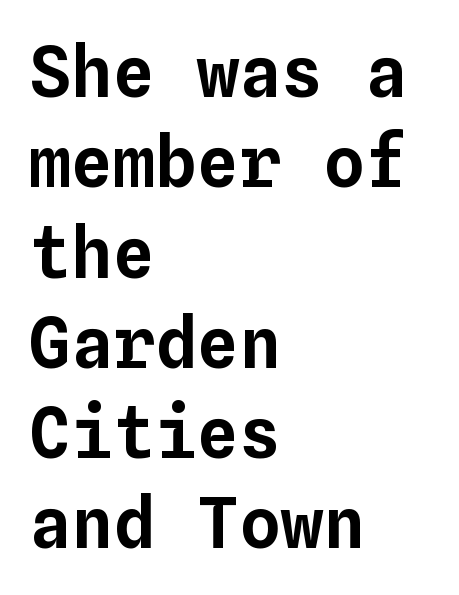
Q: Is the text italic (slanted)? A: No, it is upright.
Q: Is the text underlined? A: No.
Q: How is the paragraph aligned? A: Left-aligned.
Q: Is the spacing between letters normal or unusually wide? A: Normal.
Q: Is the spacing between lines tight, normal or loose? A: Normal.
Q: Width (condensed, normal, or wide)? A: Normal.
Q: Stroke contrast? A: Low.
Q: x-height? A: Medium.
Q: Monospaced? A: Yes.
